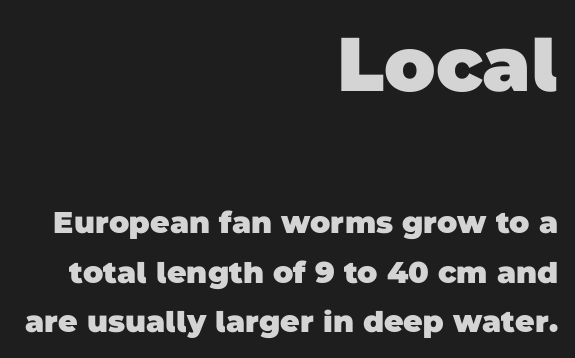
{"serif": "no", "bold": "yes", "weight": "heavy", "width": "normal", "stroke_contrast": "low", "x_height": "large", "monospaced": "no", "underline": "no", "align": "right", "line_spacing": "normal", "line_spacing_ratio": 1.65, "letter_spacing": "normal", "letter_spacing_em": 0.0, "larger_block": "first", "size_ratio": 2.53, "glyph_px": 76}
